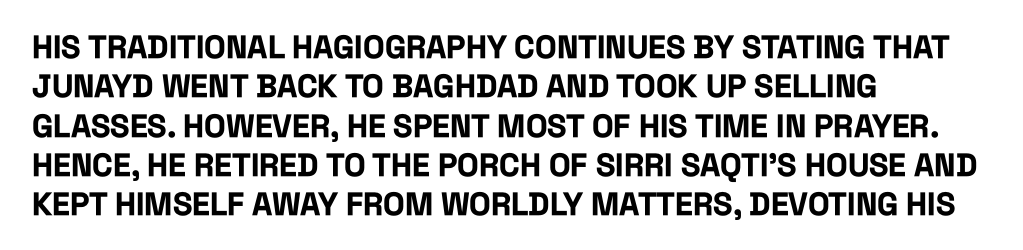
Teacher's note: observe the even left margin — that is flush-left alignment. Bare-footed words on every line. The typesetting leans heavy: a genuine bold. Is the letter spacing exaggerated? No — it looks like the ordinary default. Style check: upright.
